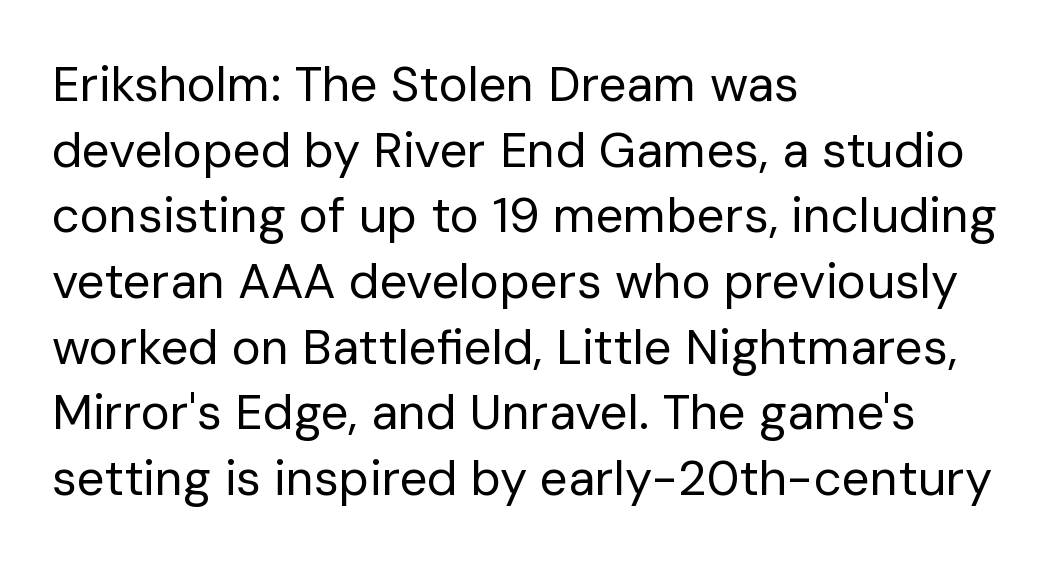
Descenders are the only things crossing below the line. The paragraph has a hard left edge and a soft right edge. The rendering uses natural spacing where letterforms have individual widths. Bold? No — there's no thickening of the strokes.
